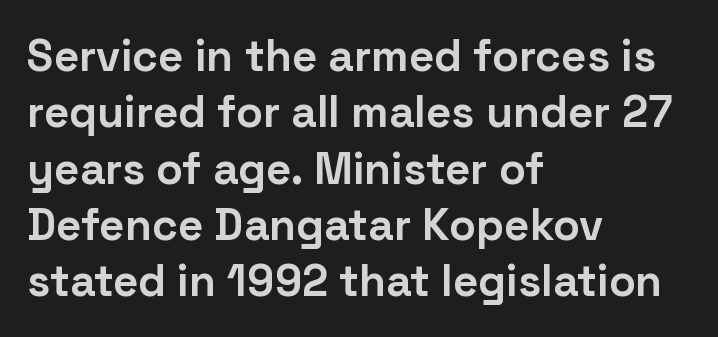
This rendering employs a face without finishing strokes, i.e., a sans-serif. Is there much room between lines? A standard amount, neither cramped nor airy. The words here are not underlined. Note the varied advance widths — an 'i' is clearly narrower than an 'm'. If you drew a line through each stem, it would be perfectly vertical.
